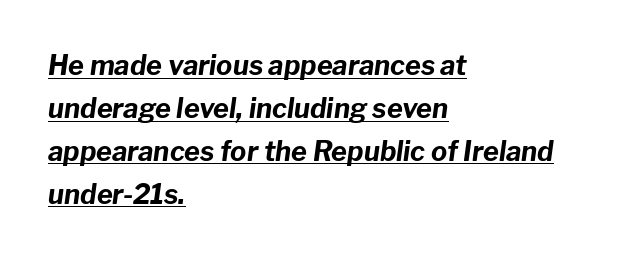
Designer's note — italics engaged. The glyphs have the mass of a bold cut. Compared with typical paragraphs, the rows here are spaced about the same. The letters sit at their default tracking, neither squeezed nor spread. The lettering is marked with a stroke running underneath it. The paragraph shown leans on its left margin.
